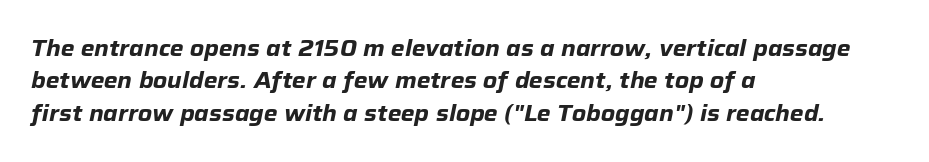
{"italic": "yes", "lean": "right", "slant_degrees": 12, "bold": "yes", "underline": "no", "align": "left", "line_spacing": "normal", "line_spacing_ratio": 1.47, "letter_spacing": "normal", "letter_spacing_em": 0.0, "glyph_px": 22}
